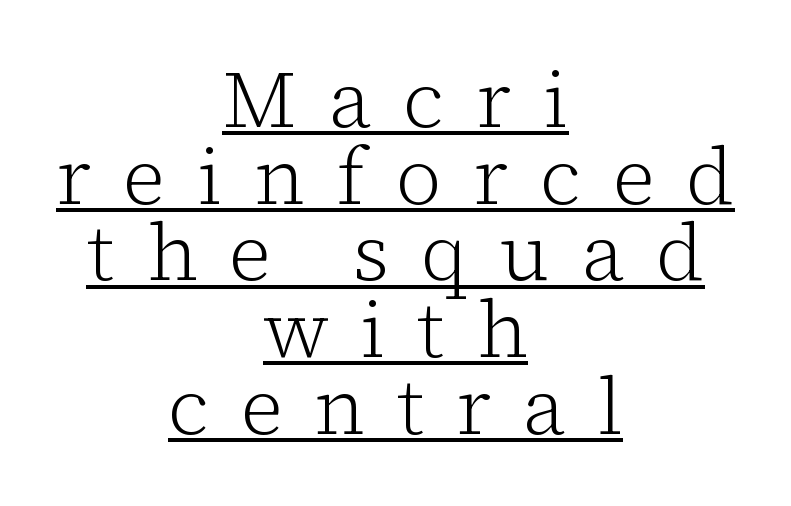
Q: Is the text bold? A: No.
Q: Is the text italic (slanted)? A: No, it is upright.
Q: Is the typeface a serif or a sans-serif typeface? A: Serif.
Q: Is the text underlined? A: Yes.
Q: How is the paragraph aligned? A: Centered.
Q: Is the spacing between letters normal or unusually wide? A: Unusually wide.
Q: Is the spacing between lines tight, normal or loose? A: Tight.
Q: Width (condensed, normal, or wide)? A: Normal.
Q: Stroke contrast? A: Low.
Q: x-height? A: Medium.
Q: Monospaced? A: No.
